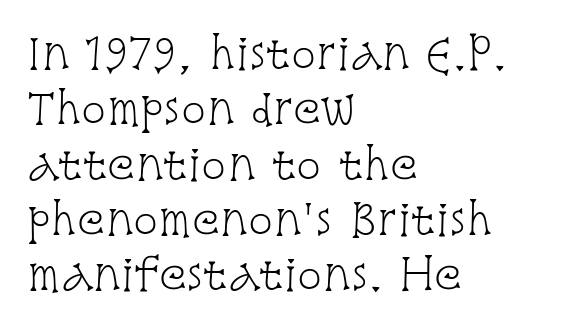
{"serif": "yes", "italic": "no", "bold": "no", "weight": "light", "width": "condensed", "stroke_contrast": "low", "x_height": "large", "monospaced": "no", "underline": "no", "align": "left", "line_spacing": "normal", "line_spacing_ratio": 1.35, "letter_spacing": "normal", "letter_spacing_em": 0.0, "glyph_px": 41}
